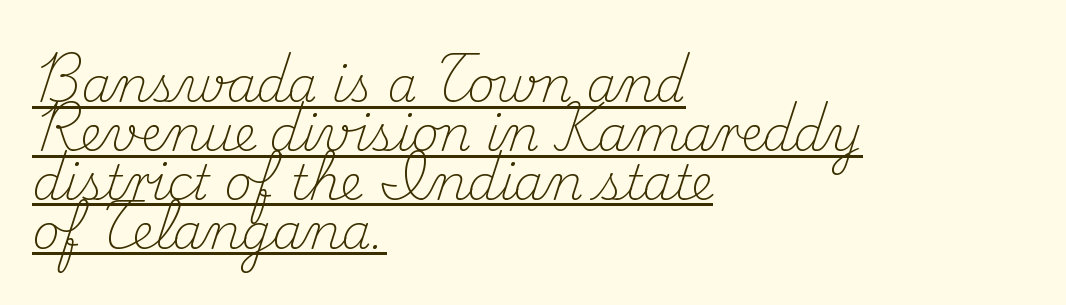
Q: Is the text bold? A: No.
Q: Is the text italic (slanted)? A: Yes.
Q: Is the typeface a serif or a sans-serif typeface? A: Serif.
Q: Is the text underlined? A: Yes.
Q: How is the paragraph aligned? A: Left-aligned.
Q: Is the spacing between letters normal or unusually wide? A: Normal.
Q: Is the spacing between lines tight, normal or loose? A: Tight.
Q: Width (condensed, normal, or wide)? A: Normal.
Q: Stroke contrast? A: Medium.
Q: x-height? A: Small.
Q: Monospaced? A: No.
